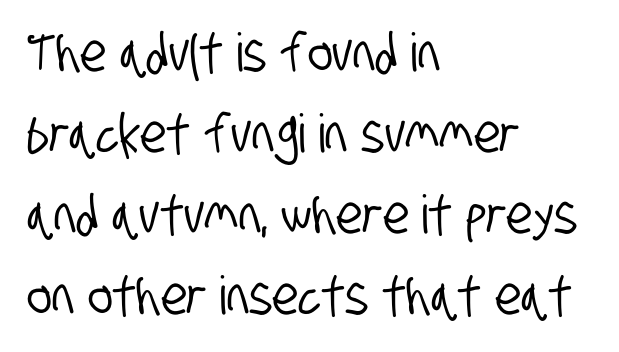
Default kerning and tracking; the words read as compact shapes. The rendering anchors every line to the left-hand side. Students, observe: this is what conventionally led text looks like. The face used here is proportionally spaced, like ordinary book or web type. Are there feet on the stems? There aren't — it's a sans. No word sits above an underline.
